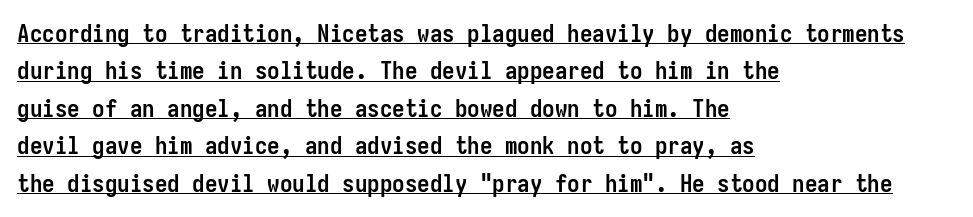
The image shows 25 px bold type, upright; set left-aligned, normal line spacing (1.5x), normal letter spacing, underlined.
